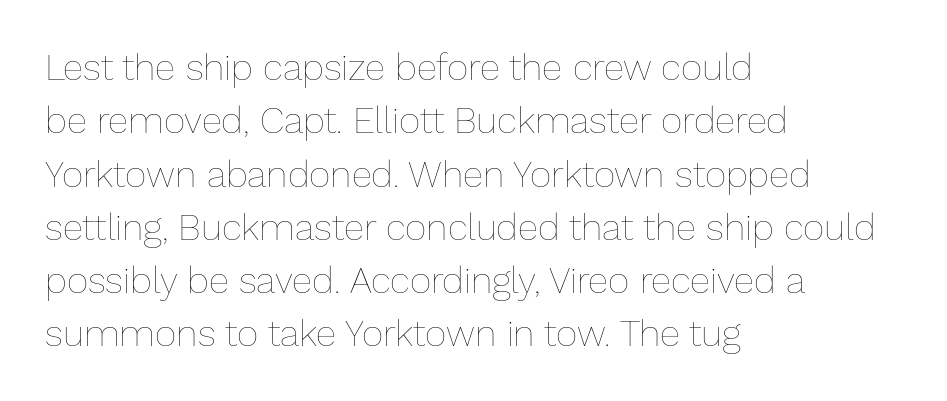
Left-aligned paragraph, ragged on the right. The block of text has a typical density, with ordinary space between rows. Compared with typical body copy, the letter spacing here is the same. Each stroke keeps to a modest, everyday thickness or less. This rendering features lettering with no underline.
